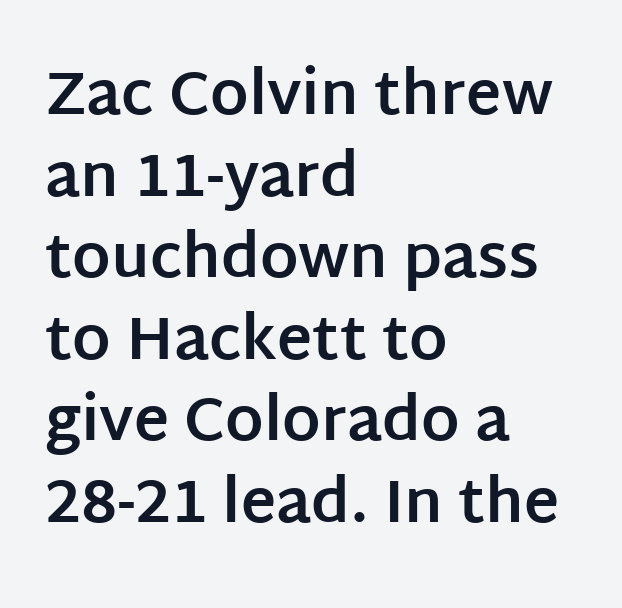
The image shows 60 px bold sans-serif type, upright; set left-aligned, normal line spacing (1.36x), normal letter spacing, not underlined; low stroke contrast and a large x-height.
